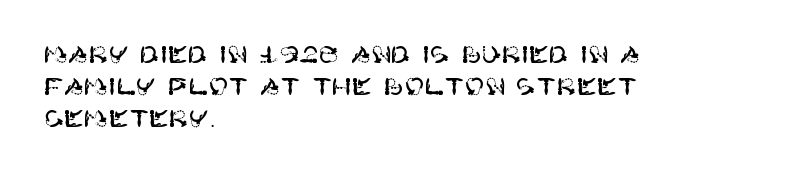
{"italic": "no", "underline": "no", "align": "left", "line_spacing": "normal", "line_spacing_ratio": 1.33, "letter_spacing": "normal", "letter_spacing_em": 0.0, "glyph_px": 24}
